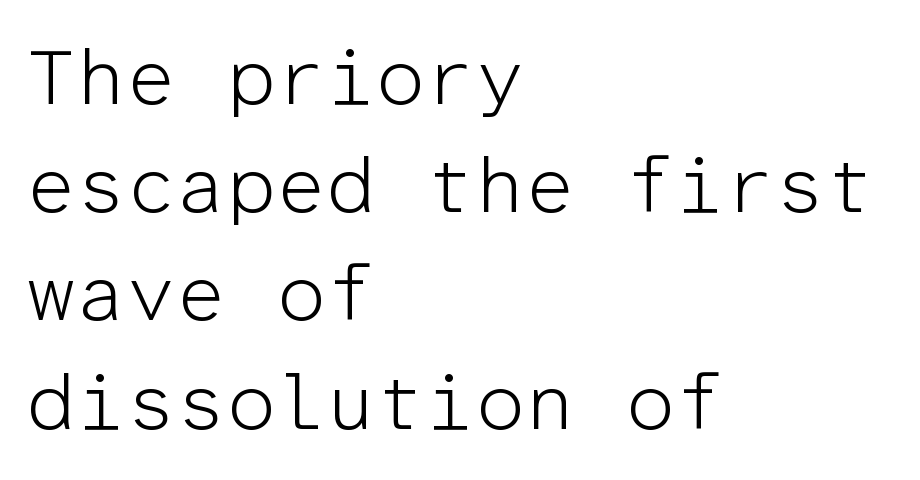
A light-to-regular cut is what we see here. The glyphs are unaccompanied by any horizontal stroke below them. This rendering employs a face without finishing strokes, i.e., a sans-serif. The type is set solid horizontally, with unmodified tracking.
